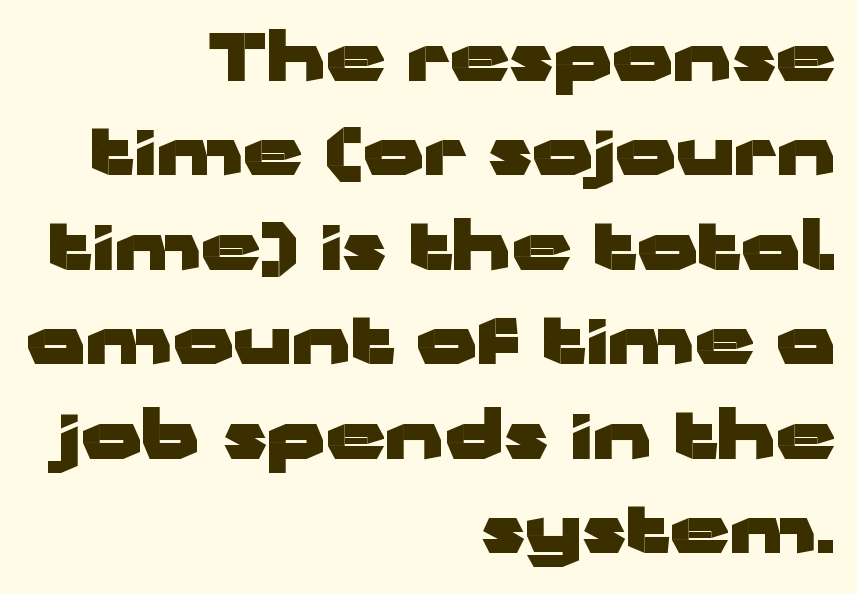
{"serif": "no", "italic": "no", "bold": "yes", "weight": "heavy", "width": "wide", "stroke_contrast": "low", "x_height": "medium", "monospaced": "no", "underline": "no", "align": "right", "line_spacing": "normal", "line_spacing_ratio": 1.43, "letter_spacing": "normal", "letter_spacing_em": 0.0, "glyph_px": 66}
